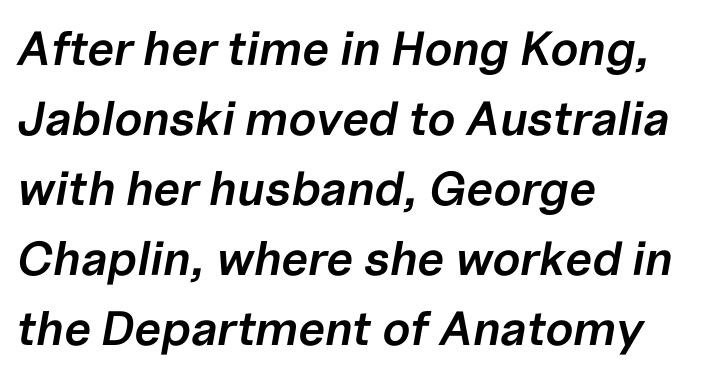
Q: Is the text bold? A: Semi-bold.
Q: Is the text italic (slanted)? A: Yes, it leans right by about 10 degrees.
Q: Is the text underlined? A: No.
Q: How is the paragraph aligned? A: Left-aligned.
Q: Is the spacing between letters normal or unusually wide? A: Normal.
Q: Is the spacing between lines tight, normal or loose? A: Normal.
Q: Width (condensed, normal, or wide)? A: Normal.
Q: Stroke contrast? A: Low.
Q: x-height? A: Medium.
Q: Monospaced? A: No.
